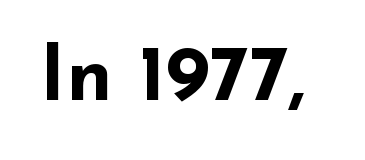
Quick note: not italic, upright. Underlining? Definitely not there. Caption: bold face, heavy strokes. Stroke terminals: plain, sans-serif. The horizontal fit of the characters is conventional and even.
